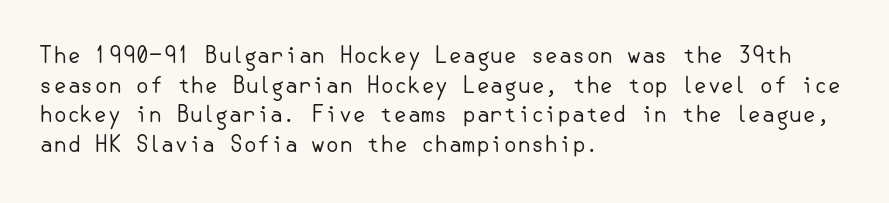
The image shows 22 px text type, upright; set left-aligned, normal line spacing (1.35x), normal letter spacing, not underlined.
